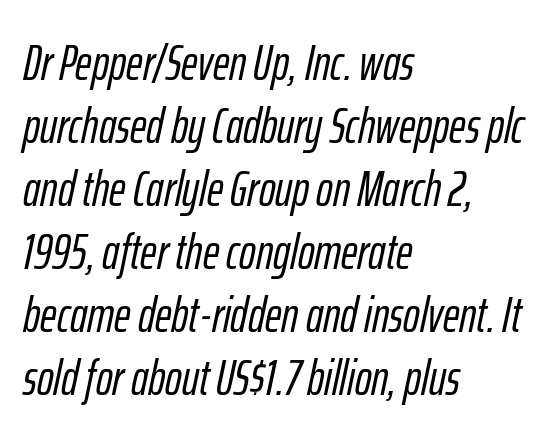
Q: Is the text italic (slanted)? A: Yes, it leans right by about 12 degrees.
Q: Is the text underlined? A: No.
Q: How is the paragraph aligned? A: Left-aligned.
Q: Is the spacing between letters normal or unusually wide? A: Normal.
Q: Is the spacing between lines tight, normal or loose? A: Normal.
Q: Width (condensed, normal, or wide)? A: Condensed.
Q: Stroke contrast? A: Low.
Q: x-height? A: Medium.
Q: Monospaced? A: No.
